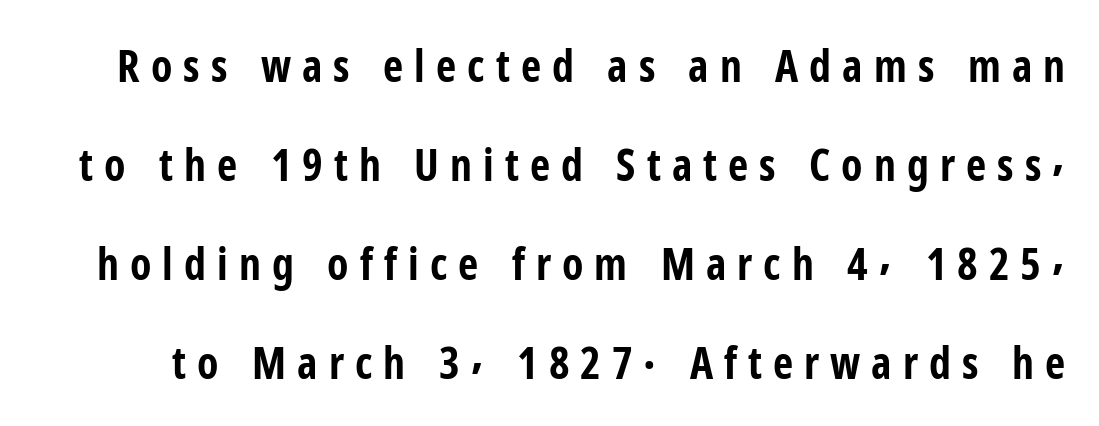
Q: Is the text bold? A: Yes.
Q: Is the text italic (slanted)? A: No, it is upright.
Q: Is the typeface a serif or a sans-serif typeface? A: Sans-serif.
Q: Is the text underlined? A: No.
Q: Is the spacing between letters normal or unusually wide? A: Unusually wide.
Q: Is the spacing between lines tight, normal or loose? A: Loose.
Q: Width (condensed, normal, or wide)? A: Condensed.
Q: Stroke contrast? A: Low.
Q: x-height? A: Medium.
Q: Monospaced? A: No.
